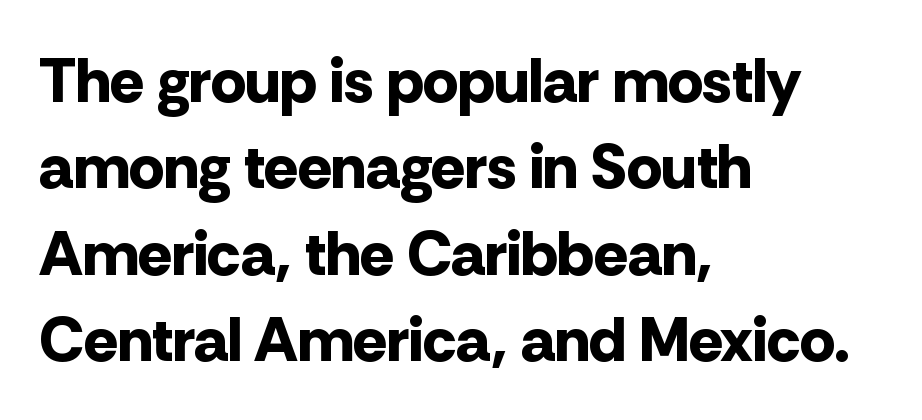
{"serif": "no", "italic": "no", "bold": "yes", "weight": "bold", "width": "normal", "stroke_contrast": "low", "x_height": "medium", "monospaced": "no", "underline": "no", "align": "left", "line_spacing": "normal", "line_spacing_ratio": 1.37, "letter_spacing": "normal", "letter_spacing_em": 0.0, "glyph_px": 63}
